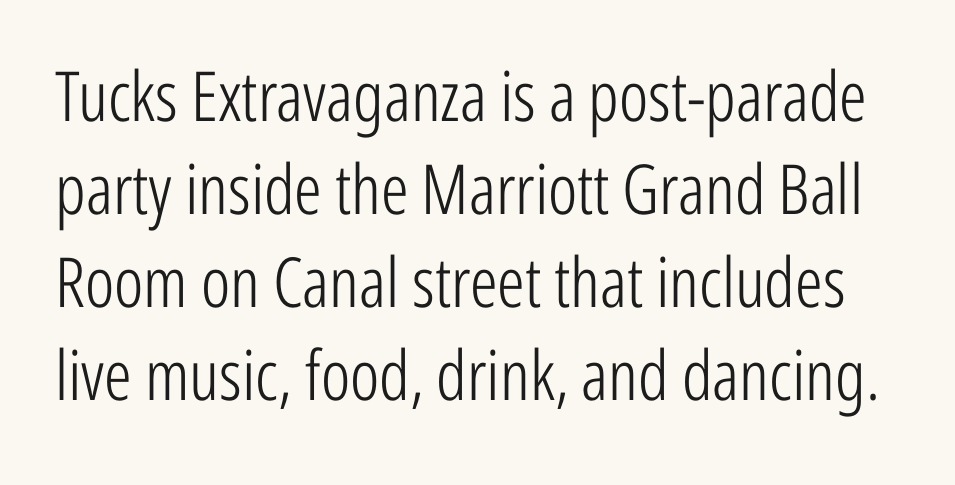
Whoever set this chose a conventional vertical rhythm. Observe the absence of serifs on each vertical stroke in this sample. Here the glyphs are tracked normally, forming tight word shapes. The type sits square on the baseline with zero lean. A typesetter would call this proportional, since set widths differ per character. Any mark beneath the type? The region is blank.
